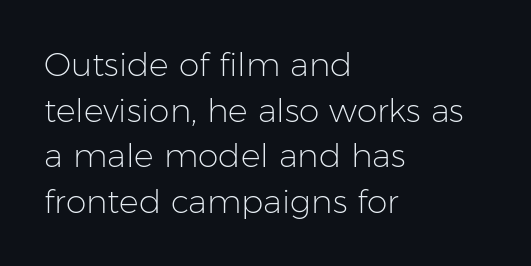
The image shows 33 px light sans-serif type, upright; set left-aligned, normal line spacing (1.38x), normal letter spacing, not underlined; low stroke contrast and a medium x-height.
